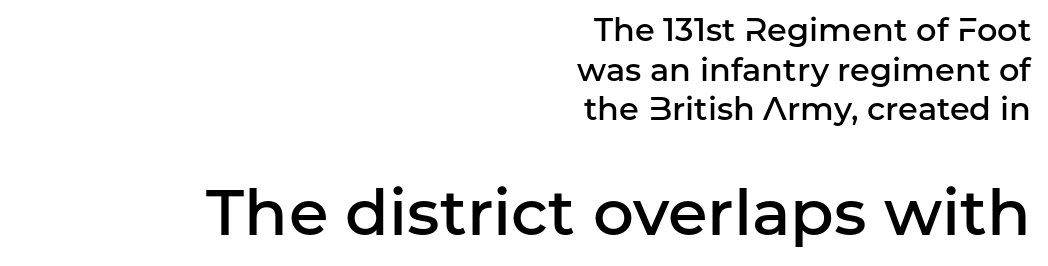
Q: Is the text bold? A: Semi-bold.
Q: Is the text italic (slanted)? A: No, it is upright.
Q: Is the typeface a serif or a sans-serif typeface? A: Sans-serif.
Q: Is the text underlined? A: No.
Q: How is the paragraph aligned? A: Right-aligned.
Q: Is the spacing between letters normal or unusually wide? A: Normal.
Q: Which block of text is set in a larger size, the first (top) or the second (bottom)? A: The second (bottom) one.
Q: Width (condensed, normal, or wide)? A: Normal.
Q: Stroke contrast? A: Low.
Q: x-height? A: Medium.
Q: Monospaced? A: No.
